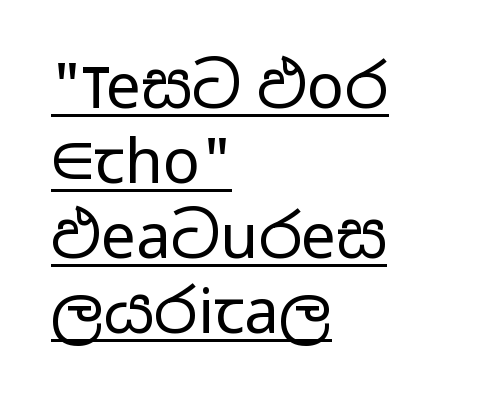
The image shows 62 px regular-weight, wide sans-serif type, upright; set left-aligned, line spacing 1.21x, normal letter spacing, underlined; low stroke contrast and a medium x-height.
